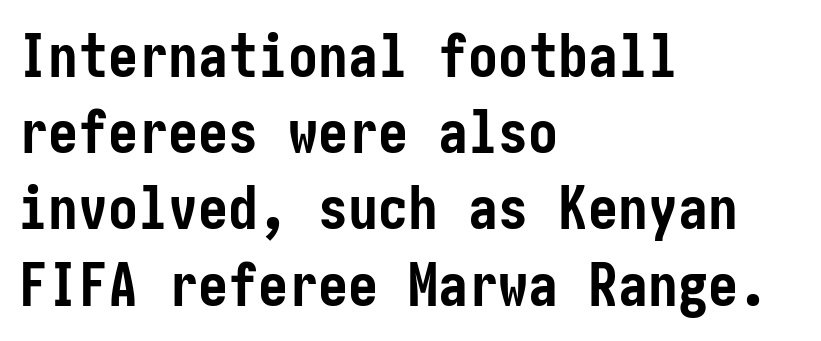
The image shows 60 px semibold, condensed sans-serif type, upright; set left-aligned, normal line spacing (1.27x), normal letter spacing, not underlined; low stroke contrast and a medium x-height.
